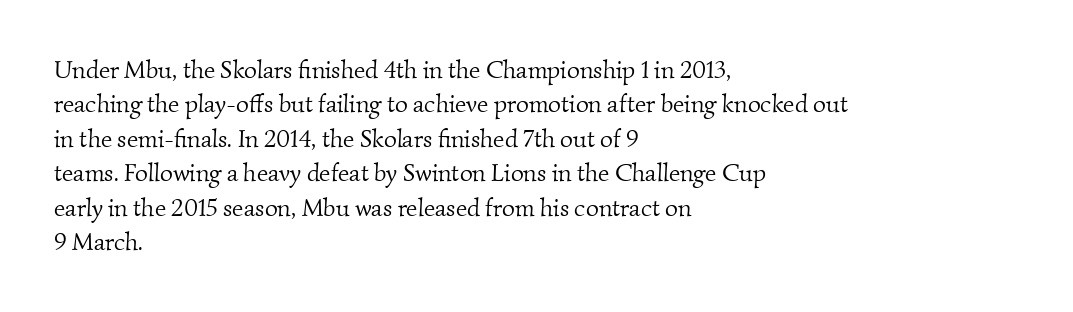
{"bold": "no", "underline": "no", "align": "left", "line_spacing": "normal", "line_spacing_ratio": 1.38, "letter_spacing": "normal", "letter_spacing_em": 0.0, "glyph_px": 25}
